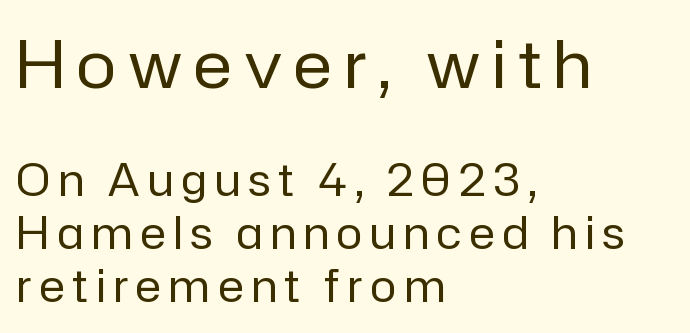
Q: Is the text bold? A: No.
Q: Is the text italic (slanted)? A: No, it is upright.
Q: Is the typeface a serif or a sans-serif typeface? A: Sans-serif.
Q: Is the text underlined? A: No.
Q: How is the paragraph aligned? A: Left-aligned.
Q: Which block of text is set in a larger size, the first (top) or the second (bottom)? A: The first (top) one.
Q: Width (condensed, normal, or wide)? A: Normal.
Q: Stroke contrast? A: Low.
Q: x-height? A: Medium.
Q: Monospaced? A: No.
